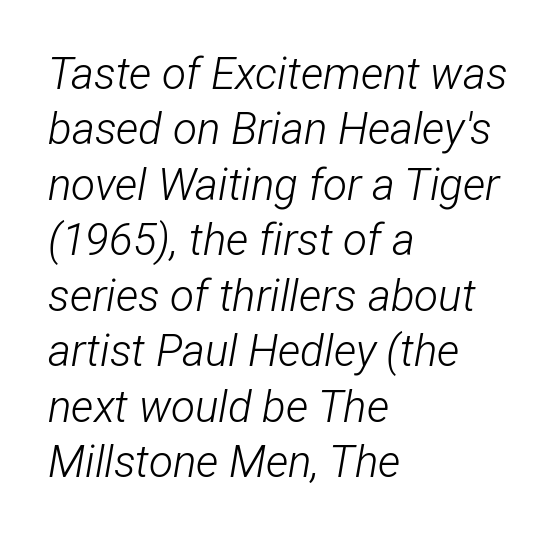
{"italic": "yes", "lean": "right", "slant_degrees": 12, "bold": "no", "weight": "light", "width": "condensed", "stroke_contrast": "low", "x_height": "medium", "monospaced": "no", "underline": "no", "align": "left", "line_spacing": "normal", "line_spacing_ratio": 1.26, "letter_spacing": "normal", "letter_spacing_em": 0.0, "glyph_px": 44}
